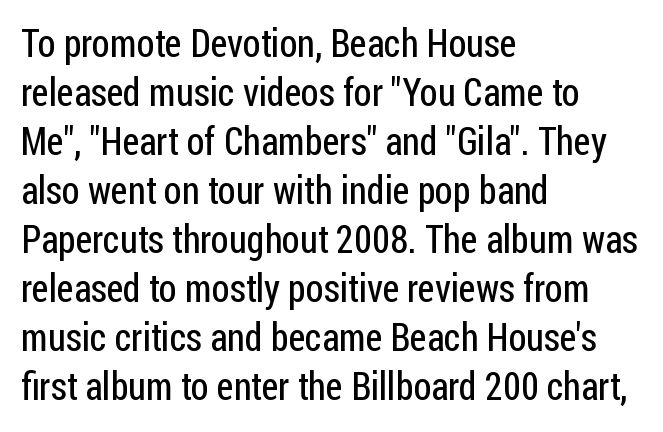
The image shows 38 px regular-weight, condensed sans-serif type, upright; set left-aligned, normal line spacing (1.29x), normal letter spacing, not underlined; low stroke contrast and a medium x-height.
